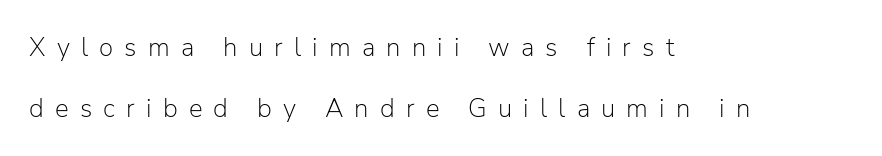
The image shows 26 px text type, upright; set left-aligned, loose line spacing (2.34x), unusually wide letter spacing (+0.43 em), not underlined.
